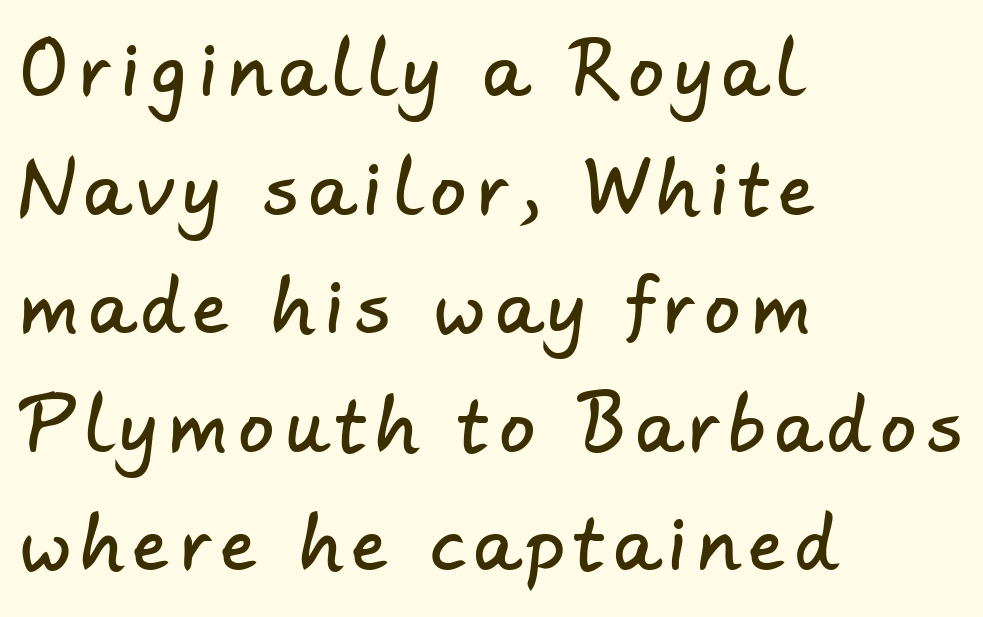
Q: Is the typeface a serif or a sans-serif typeface? A: Sans-serif.
Q: Is the text underlined? A: No.
Q: How is the paragraph aligned? A: Left-aligned.
Q: Is the spacing between lines tight, normal or loose? A: Normal.
Q: Width (condensed, normal, or wide)? A: Normal.
Q: Stroke contrast? A: Low.
Q: x-height? A: Small.
Q: Monospaced? A: No.
